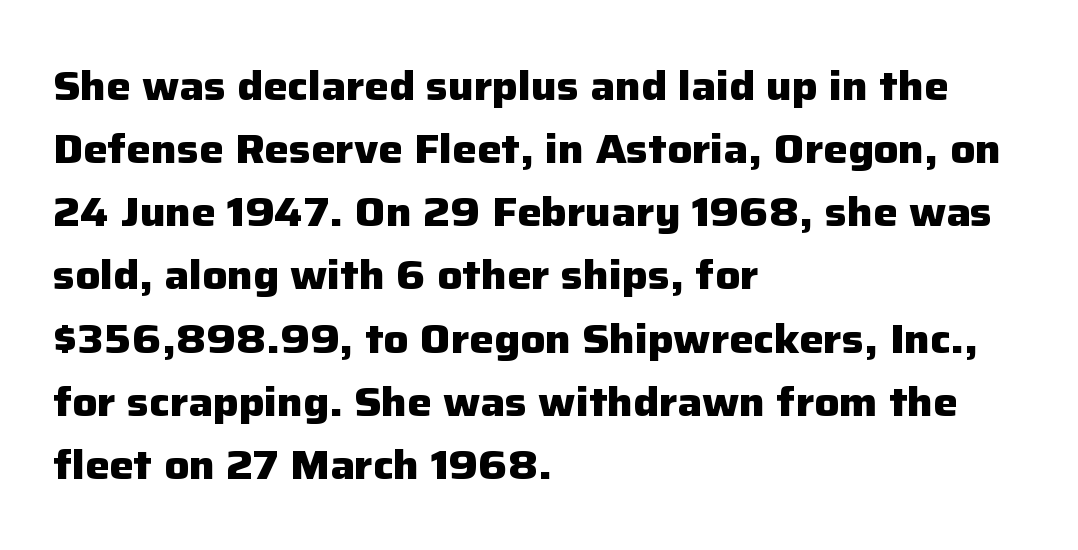
Is there much room between lines? A standard amount, neither cramped nor airy. Does the weight exceed regular? Yes, all the way to bold. The rendering uses natural spacing where letterforms have individual widths. Letterform terminals end flat and unadorned throughout the passage. These lines are set flush left with a ragged right edge. Words appear dense and cohesive because spacing is normal.
